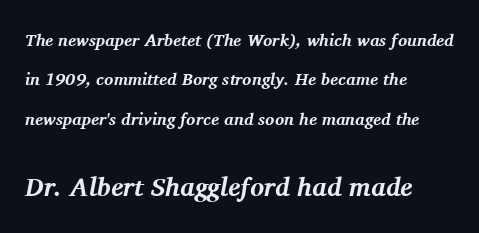
Q: Is the text bold? A: Yes.
Q: Is the text italic (slanted)? A: Yes, it leans right by about 11 degrees.
Q: Is the text underlined? A: No.
Q: How is the paragraph aligned? A: Left-aligned.
Q: Is the spacing between letters normal or unusually wide? A: Normal.
Q: Is the spacing between lines tight, normal or loose? A: Loose.
Q: Which block of text is set in a larger size, the first (top) or the second (bottom)? A: The second (bottom) one.
